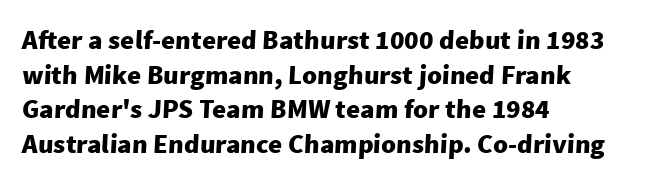
The image shows 27 px bold type; set left-aligned, normal line spacing (1.28x), normal letter spacing, not underlined.
